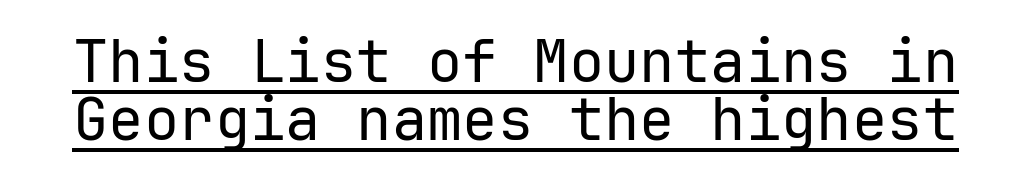
The image shows 59 px regular-weight sans-serif type, upright, monospaced; set tight line spacing (0.98x), normal letter spacing, underlined; low stroke contrast and a medium x-height.
